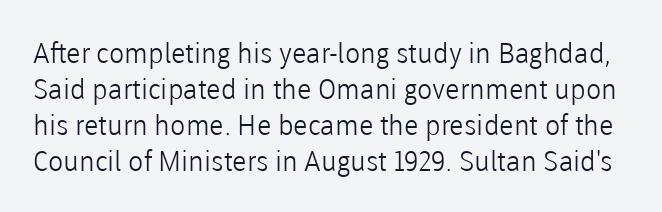
The image shows 28 px light sans-serif type, upright; set normal line spacing (1.28x), normal letter spacing, not underlined; low stroke contrast and a medium x-height.
